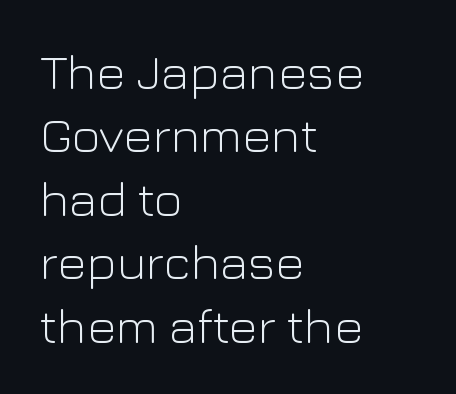
The image shows 50 px light sans-serif type, upright; set left-aligned, normal line spacing (1.27x), normal letter spacing, not underlined; low stroke contrast and a medium x-height.
